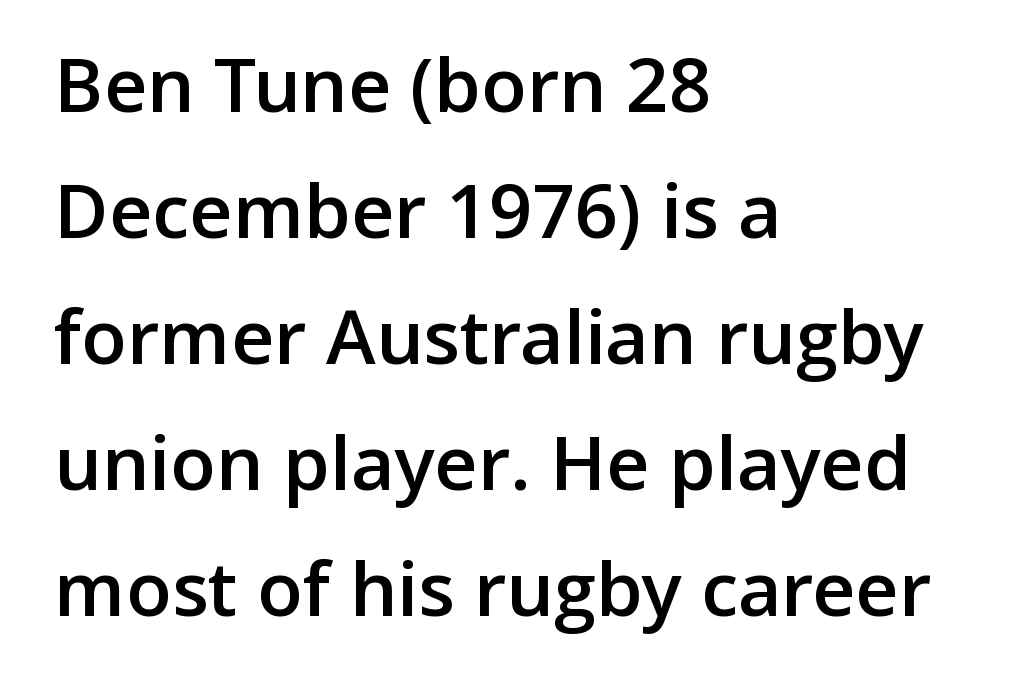
{"serif": "no", "italic": "no", "bold": "semi", "weight": "semibold", "width": "normal", "stroke_contrast": "low", "x_height": "medium", "monospaced": "no", "underline": "no", "align": "left", "line_spacing": "normal", "line_spacing_ratio": 1.68, "letter_spacing": "normal", "letter_spacing_em": 0.0, "glyph_px": 75}
